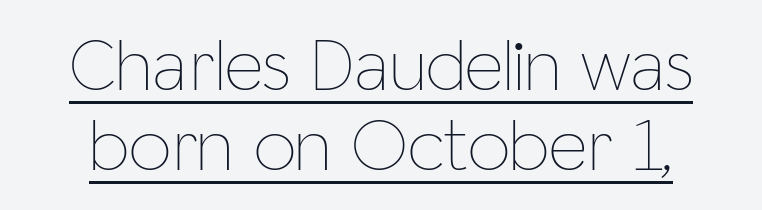
{"italic": "no", "bold": "no", "weight": "thin", "width": "condensed", "stroke_contrast": "low", "x_height": "medium", "monospaced": "no", "underline": "yes", "line_spacing": "tight", "line_spacing_ratio": 1.05, "letter_spacing": "normal", "letter_spacing_em": 0.0, "glyph_px": 76}
